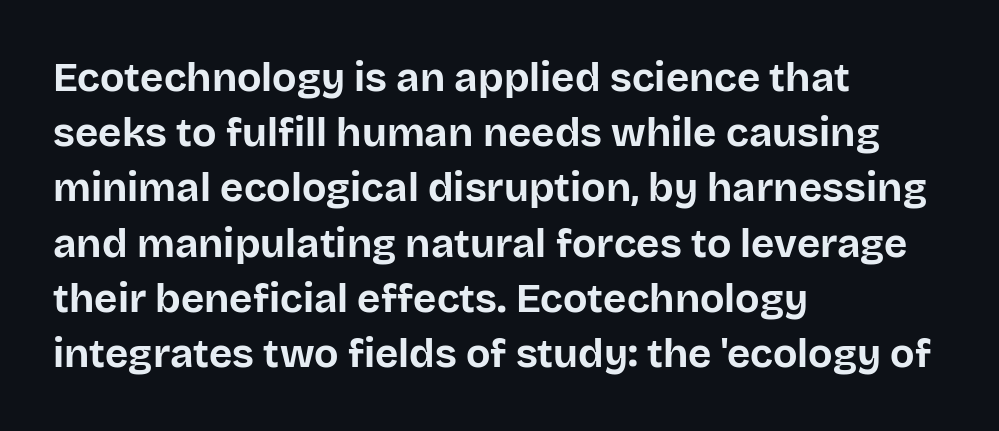
{"serif": "no", "italic": "no", "bold": "yes", "weight": "bold", "width": "normal", "stroke_contrast": "low", "x_height": "large", "monospaced": "no", "underline": "no", "align": "left", "line_spacing": "normal", "line_spacing_ratio": 1.38, "letter_spacing": "normal", "letter_spacing_em": 0.0, "glyph_px": 40}
